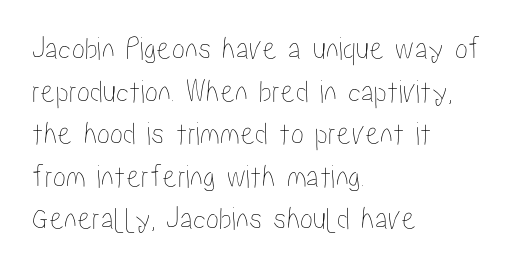
Q: Is the text italic (slanted)? A: No, it is upright.
Q: Is the text underlined? A: No.
Q: How is the paragraph aligned? A: Left-aligned.
Q: Is the spacing between letters normal or unusually wide? A: Normal.
Q: Is the spacing between lines tight, normal or loose? A: Normal.
Q: Width (condensed, normal, or wide)? A: Condensed.
Q: Stroke contrast? A: Low.
Q: x-height? A: Medium.
Q: Monospaced? A: No.
